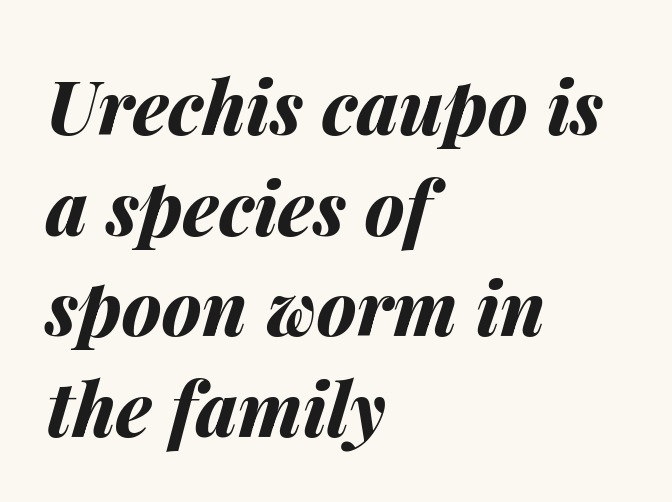
Think of a printed novel: that variable character pitch is what you see here. On the weight axis this lands at bold, roughly 700. Bare-footed words on every line. Line spacing here is normal. The letterforms sit shoulder to shoulder at normal distance. Posture: slanted.
